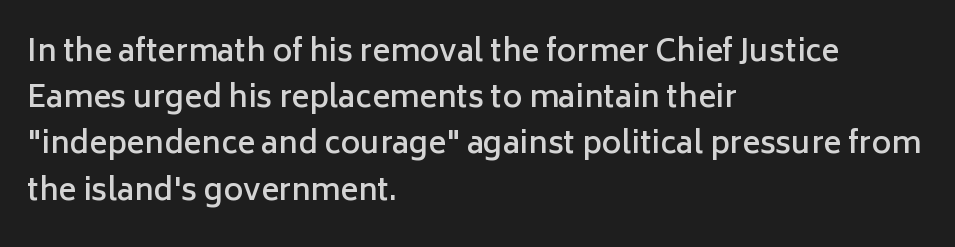
The image shows 30 px semibold sans-serif type, upright; set left-aligned, normal line spacing (1.54x), normal letter spacing, not underlined; low stroke contrast and a medium x-height.
